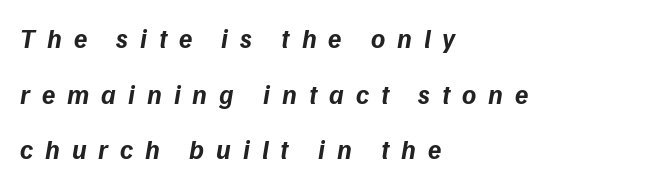
The image shows 27 px bold type; set left-aligned, loose line spacing (2.06x), unusually wide letter spacing (+0.44 em), not underlined.
